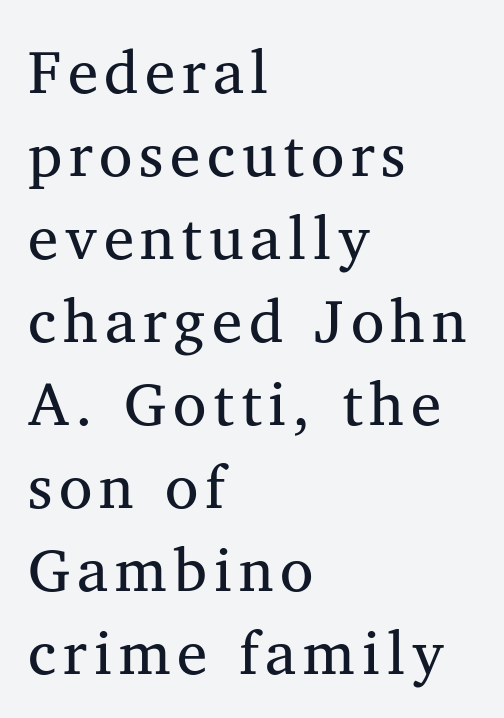
The image shows 61 px regular-weight serif type, upright; set left-aligned, normal line spacing (1.36x), not underlined; medium stroke contrast and a medium x-height.
